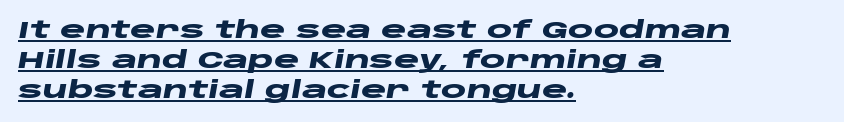
The image shows 24 px bold type, italic (leaning right); set left-aligned, normal line spacing (1.25x), normal letter spacing, underlined.
